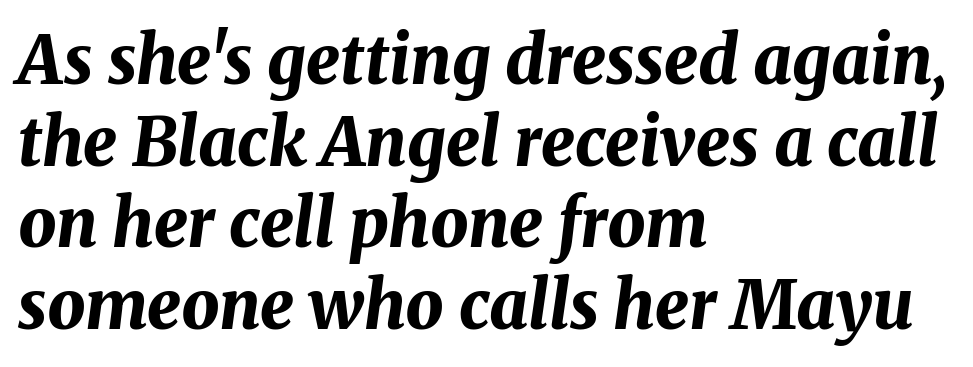
{"italic": "yes", "lean": "right", "slant_degrees": 8, "bold": "yes", "weight": "bold", "width": "normal", "stroke_contrast": "medium", "x_height": "medium", "monospaced": "no", "underline": "no", "align": "left", "line_spacing_ratio": 1.22, "letter_spacing": "normal", "letter_spacing_em": 0.0, "glyph_px": 67}
